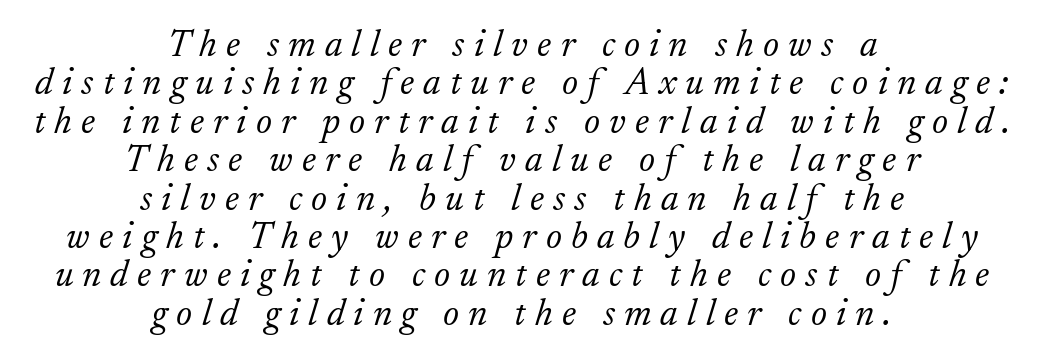
Descender tails drop into unmarked territory. Compared with typical body copy, the letter spacing here is much looser. This sample has the flowing, uneven cadence of proportional lettering. Vertical stems look standard width or narrower in stroke. Every row of glyphs is offset so its center matches the block's center.
